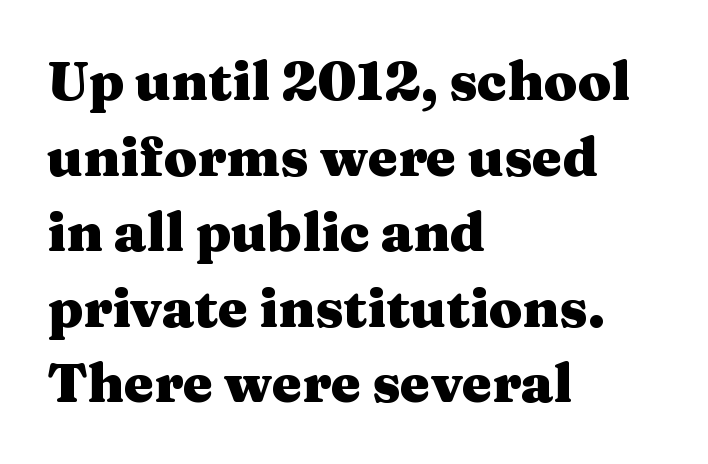
This block has exactly the height ordinary leading produces. Quick note: not italic, upright. In terms of letterform style, serifs are clearly present. All the whitespace from short lines collects on the right. Honestly, the letter spacing is just normal — you wouldn't notice it. You could not count columns in this text — the font is proportionally spaced.
